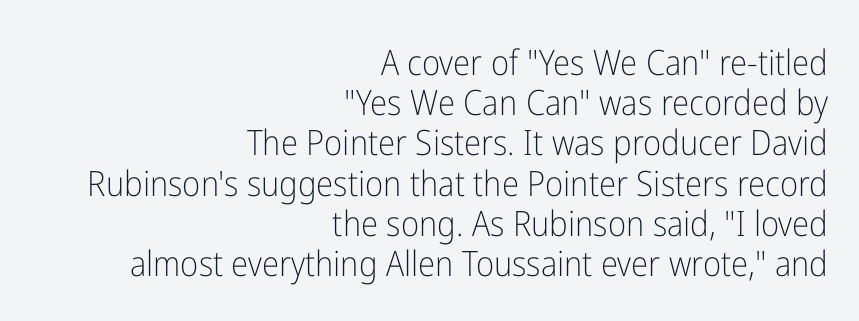
{"serif": "no", "italic": "no", "bold": "no", "weight": "light", "width": "condensed", "stroke_contrast": "low", "x_height": "medium", "monospaced": "no", "underline": "no", "align": "right", "line_spacing": "tight", "line_spacing_ratio": 1.15, "letter_spacing": "normal", "letter_spacing_em": 0.0, "glyph_px": 35}
